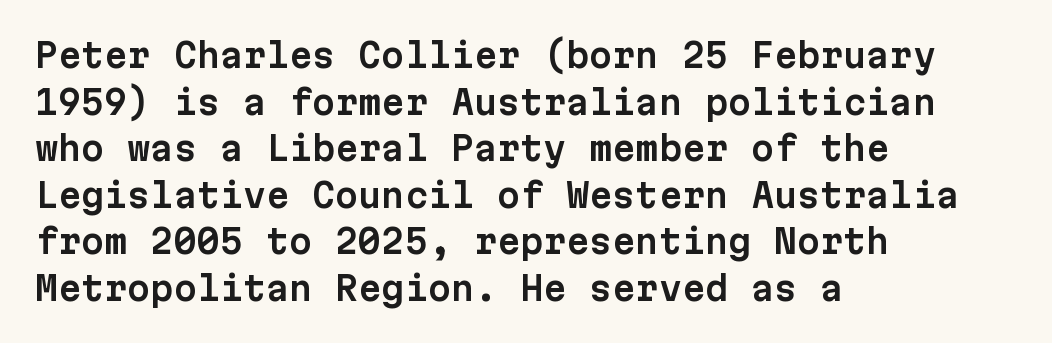
{"serif": "no", "italic": "no", "width": "normal", "stroke_contrast": "low", "x_height": "medium", "monospaced": "yes", "underline": "no", "align": "left", "line_spacing": "normal", "line_spacing_ratio": 1.41, "letter_spacing": "normal", "letter_spacing_em": 0.0, "glyph_px": 33}
